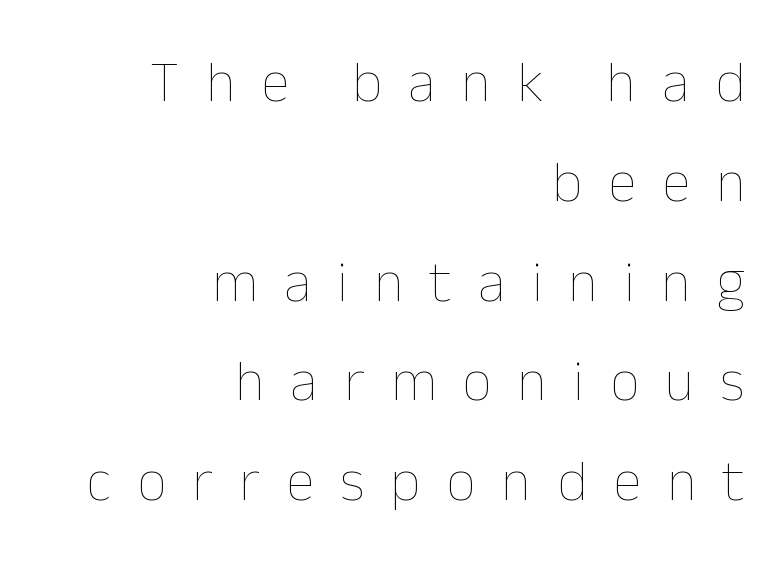
{"italic": "no", "bold": "no", "weight": "thin", "width": "normal", "stroke_contrast": "low", "x_height": "medium", "monospaced": "no", "underline": "no", "align": "right", "line_spacing_ratio": 1.72, "letter_spacing": "wide", "letter_spacing_em": 0.45, "glyph_px": 58}
